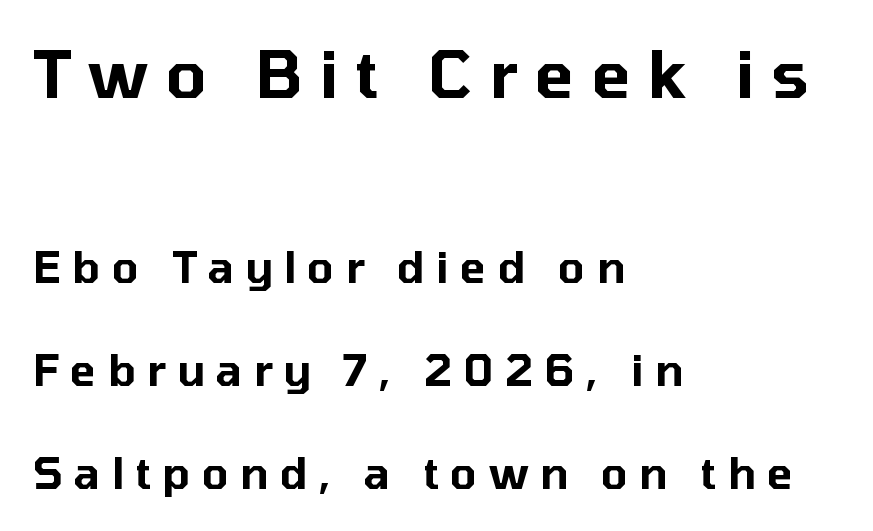
The image shows 65 px sans-serif type, upright; set left-aligned, loose line spacing (2.39x), unusually wide letter spacing (+0.26 em), not underlined; the first (top) block is 1.51x larger; low stroke contrast and a medium x-height.
